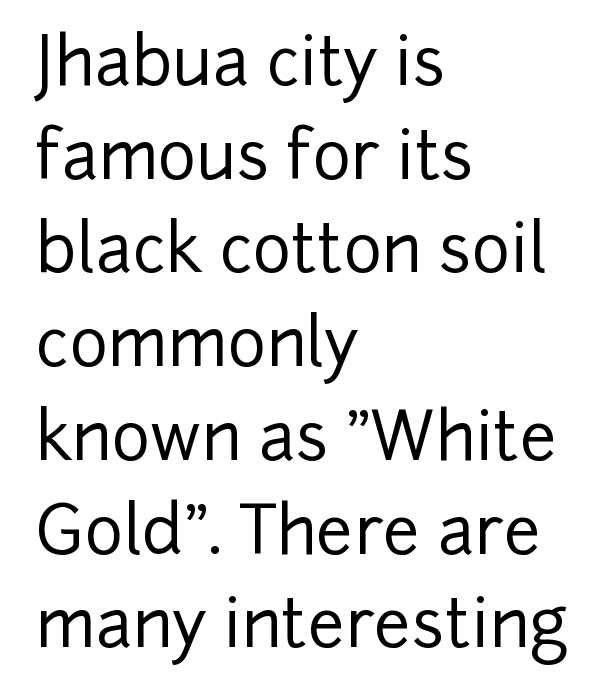
A sans-serif font was chosen for this passage. Characters follow at the spacing the type designer built in. Ascenders rise straight up at ninety degrees. Bare-footed words on every line. This sample is left-justified, so line endings fall wherever the words run out. A normal amount of white space separates one row of letters from the next.
